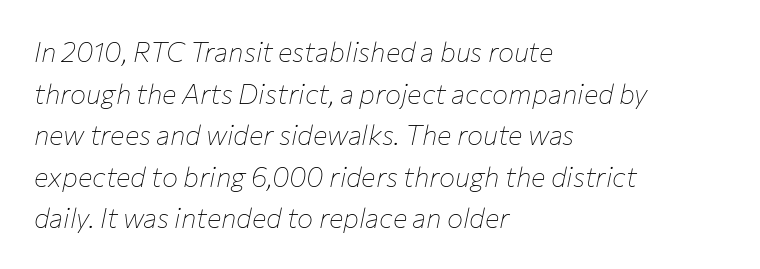
The image shows 27 px text type, italic (leaning right); set left-aligned, normal line spacing (1.54x), normal letter spacing, not underlined.
